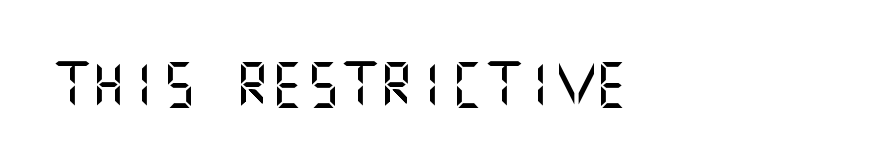
Q: Is the text italic (slanted)? A: No, it is upright.
Q: Is the typeface a serif or a sans-serif typeface? A: Sans-serif.
Q: Is the text underlined? A: No.
Q: Is the spacing between letters normal or unusually wide? A: Normal.
Q: Width (condensed, normal, or wide)? A: Normal.
Q: Stroke contrast? A: Medium.
Q: x-height? A: Large.
